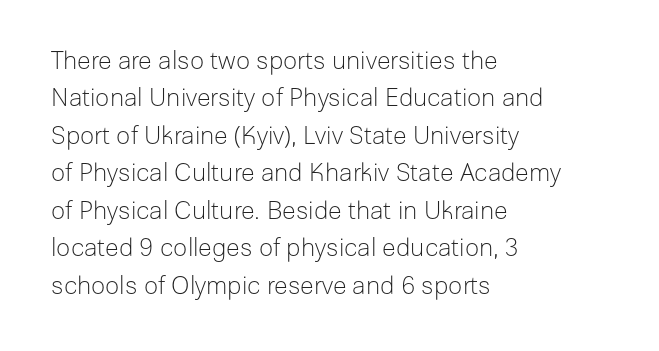
{"italic": "no", "bold": "no", "underline": "no", "align": "left", "line_spacing": "normal", "line_spacing_ratio": 1.5, "letter_spacing": "normal", "letter_spacing_em": 0.0, "glyph_px": 25}
